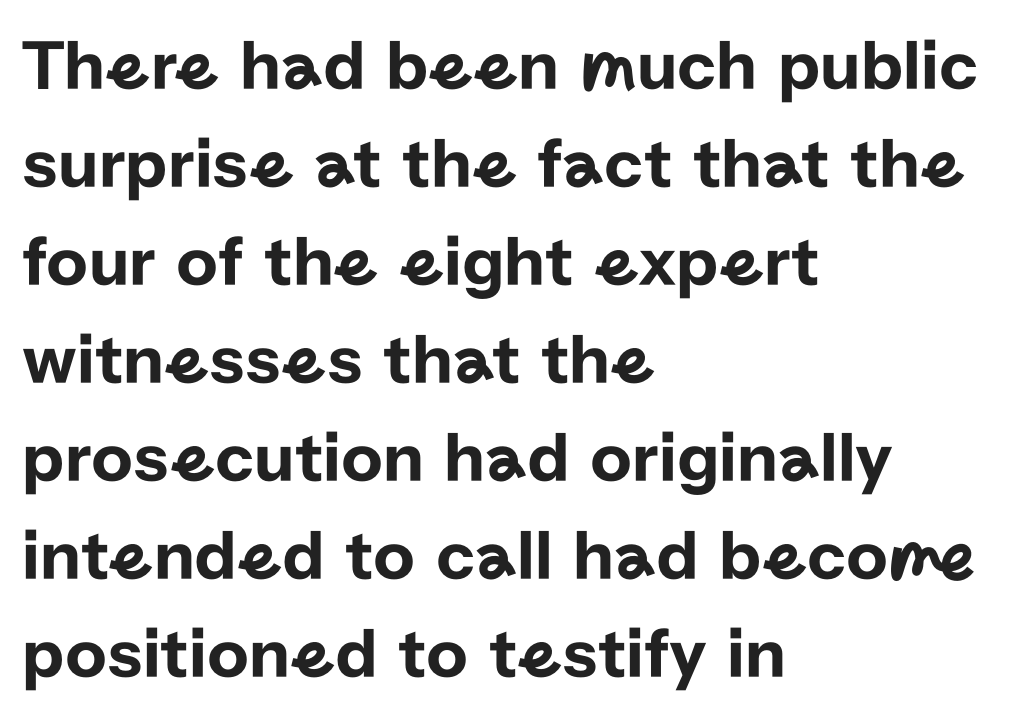
The designer went with a sans here, leaving each stem footless. Every stem runs plumb, perpendicular to the baseline. Here the designer chose a conventional face with non-uniform glyph widths. The paragraph has a hard left edge and a soft right edge. The baseline area is clear.
